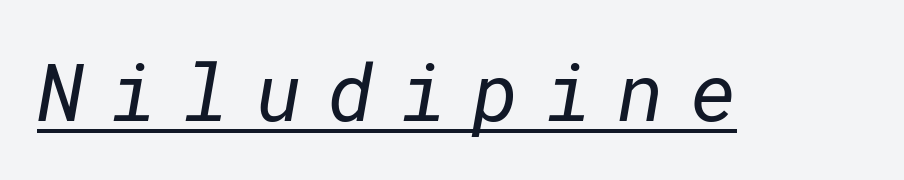
{"serif": "no", "bold": "no", "weight": "regular", "width": "normal", "stroke_contrast": "low", "x_height": "medium", "underline": "yes", "letter_spacing": "wide", "letter_spacing_em": 0.32, "glyph_px": 80}
